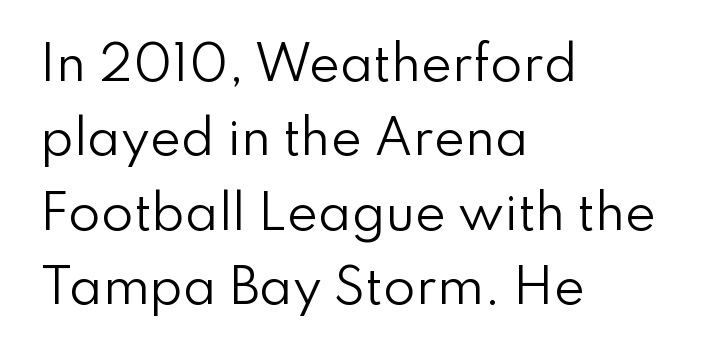
{"serif": "no", "italic": "no", "bold": "no", "weight": "regular", "width": "normal", "stroke_contrast": "low", "x_height": "small", "monospaced": "no", "underline": "no", "align": "left", "line_spacing": "normal", "line_spacing_ratio": 1.58, "letter_spacing": "normal", "letter_spacing_em": 0.0, "glyph_px": 47}
